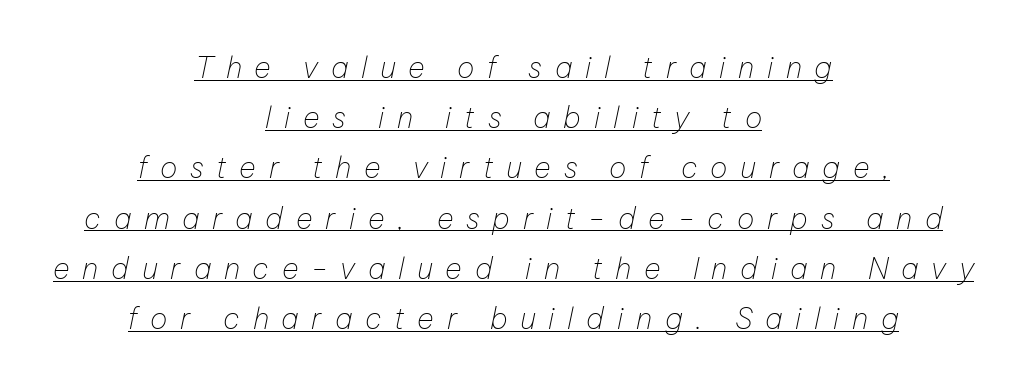
Note the varied advance widths — an 'i' is clearly narrower than an 'm'. Each word looks stretched out because of the extra space between its letters. Glance below the letters and you will spot a drawn line. These lines were composed using italics. The typesetter chose a symmetrical, centered arrangement here.
